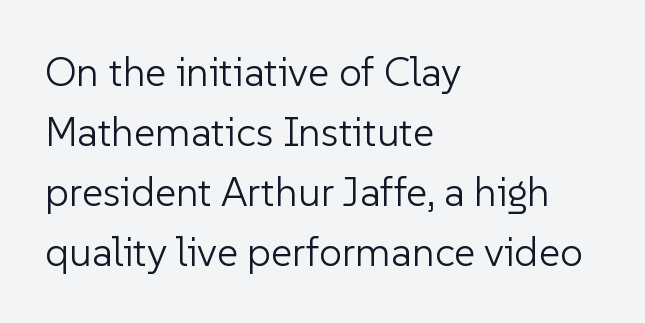
Q: Is the text bold? A: No.
Q: Is the text italic (slanted)? A: No, it is upright.
Q: Is the typeface a serif or a sans-serif typeface? A: Sans-serif.
Q: Is the text underlined? A: No.
Q: How is the paragraph aligned? A: Left-aligned.
Q: Is the spacing between letters normal or unusually wide? A: Normal.
Q: Is the spacing between lines tight, normal or loose? A: Normal.
Q: Width (condensed, normal, or wide)? A: Normal.
Q: Stroke contrast? A: Low.
Q: x-height? A: Medium.
Q: Monospaced? A: No.
